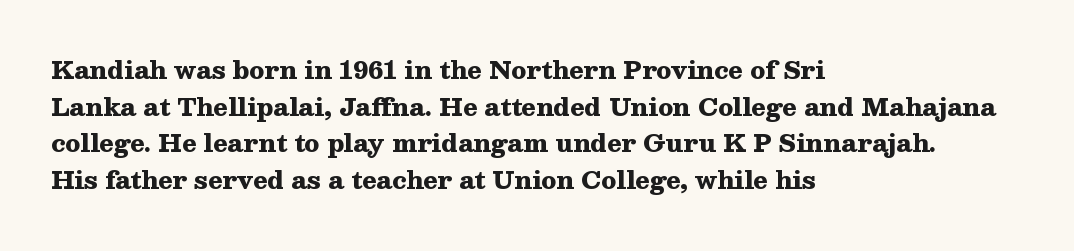
The image shows 24 px bold type, upright; set left-aligned, normal line spacing (1.53x), normal letter spacing, not underlined.
